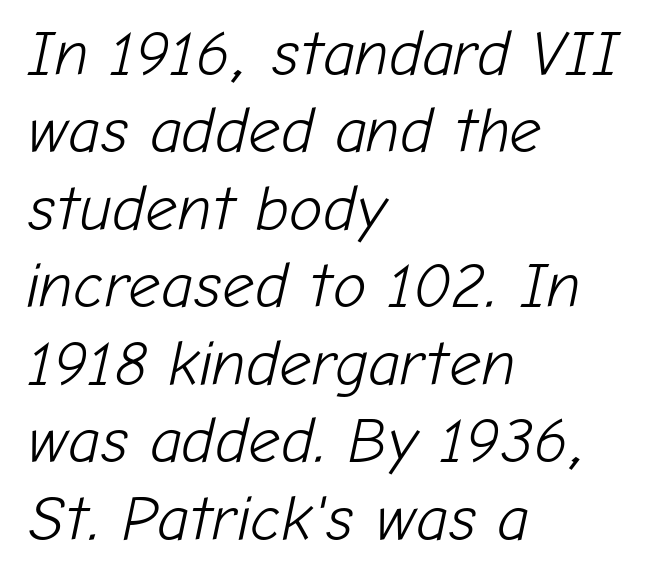
Has an underline been added? It has not. If you drew a line through each stem, it would be angled. This rendering uses left alignment, leaving the right contour irregular. Counters stay open thanks to moderate or lighter strokes. How are the letters spaced? Ordinarily, with no added tracking.
